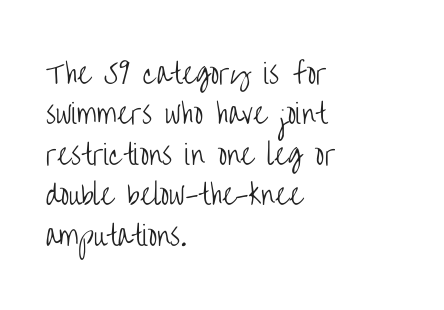
The passage shown stacks its lines at a standard gap. Students, note that the glyphs here touch the page at normal intervals. This reads as an unemphasized weight, regular at the heaviest. Typeset ragged right — the left edge is the straight one. No italicization has been applied; the sample stays upright.
